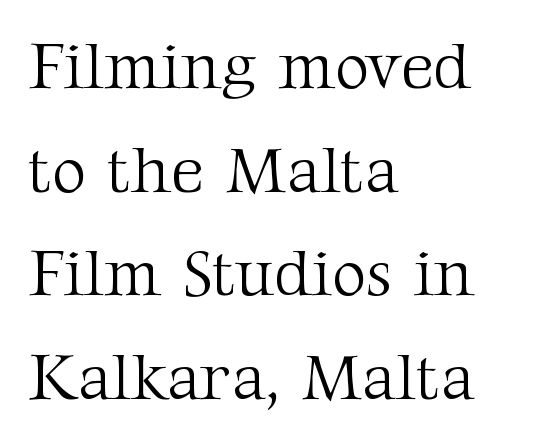
Compared with typical paragraphs, the rows here are spaced about the same. You could not count columns in this text — the font is proportionally spaced. The space beneath each line is pristine and unruled. No extra tracking has been applied to these lines.
